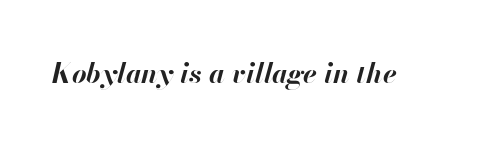
{"italic": "yes", "lean": "right", "slant_degrees": 13, "bold": "yes", "weight": "bold", "width": "normal", "stroke_contrast": "high", "x_height": "small", "monospaced": "no", "underline": "no", "letter_spacing": "normal", "letter_spacing_em": 0.0, "glyph_px": 28}
